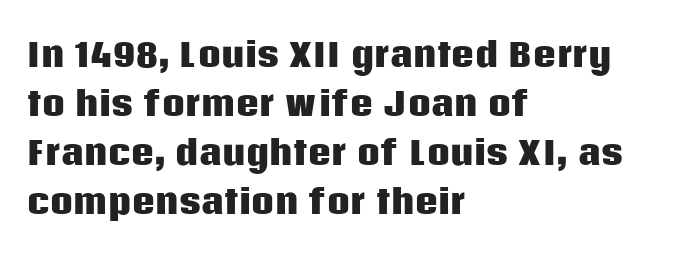
A bare baseline throughout the passage. Proportional: the letters do not fall into vertical columns. The paragraph has a hard left edge and a soft right edge. Students, this is bold: see how much ink each stroke carries. Observe the absence of serifs on each vertical stroke in this sample. Unlike italic type, these characters show no tilt at all.
